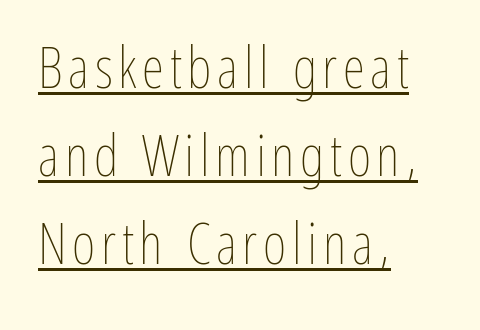
The image shows 57 px thin, condensed type, upright; set left-aligned, normal line spacing (1.54x), underlined; low stroke contrast and a medium x-height.
